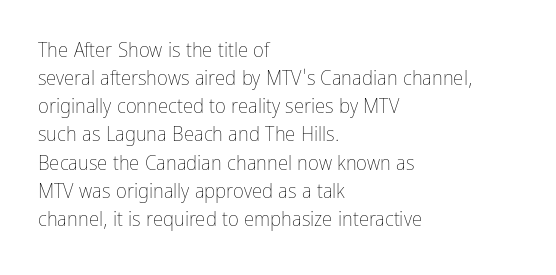
The image shows 21 px text type, upright; set left-aligned, normal line spacing (1.34x), normal letter spacing, not underlined.
